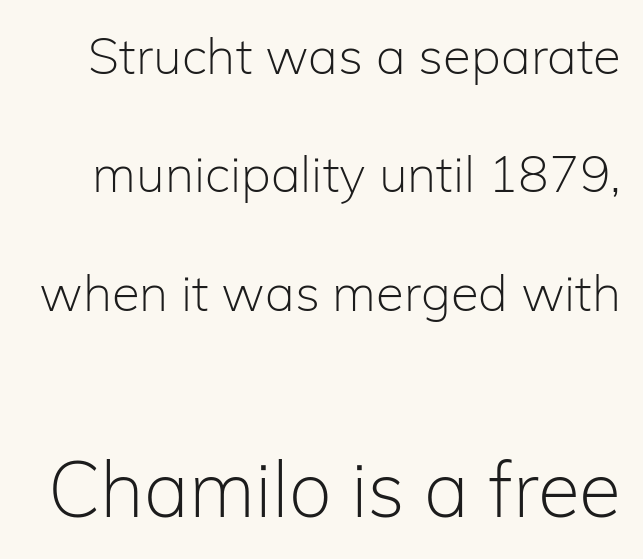
{"serif": "no", "italic": "no", "bold": "no", "weight": "light", "width": "normal", "stroke_contrast": "low", "x_height": "medium", "monospaced": "no", "underline": "no", "line_spacing": "loose", "line_spacing_ratio": 2.32, "letter_spacing": "normal", "letter_spacing_em": 0.0, "larger_block": "second", "size_ratio": 1.51, "glyph_px": 77}
